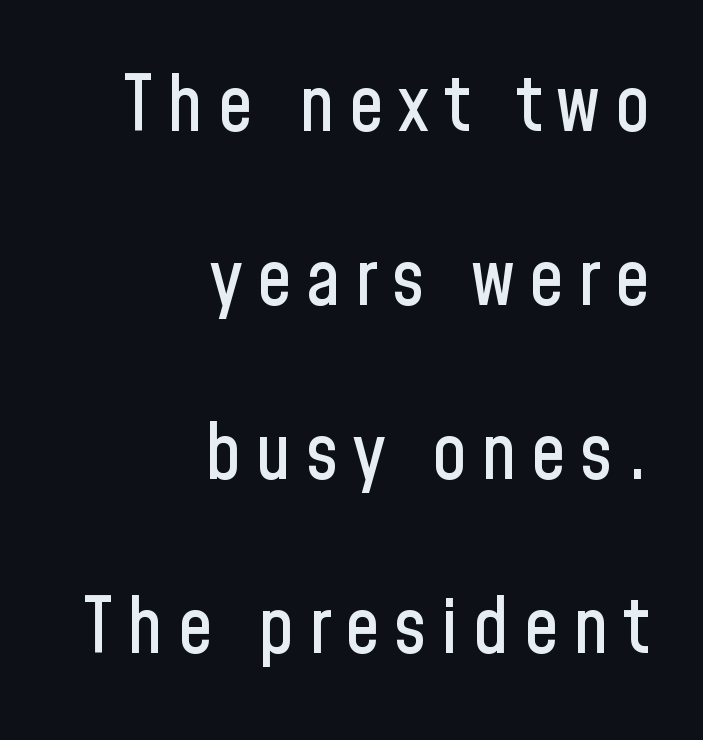
A sans-serif font was chosen for this passage. The rendering anchors every line to the right-hand side. The face used here is proportionally spaced, like ordinary book or web type. This is roman type, the default non-slanted kind. Bare-footed words on every line. Successive baselines arrive slowly, with a big drop between each.
